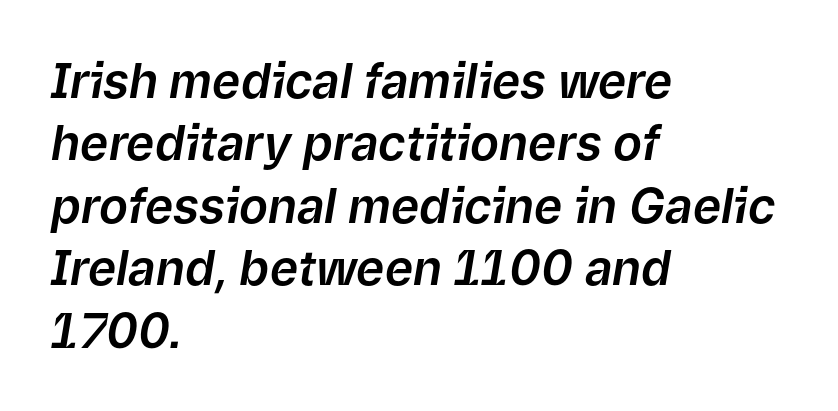
The horizontal fit of the characters is conventional and even. The rendering applies a slant to the glyphs. Each line starts at the same left margin while the right side varies. Letters rest on an invisible, unmarked baseline.
